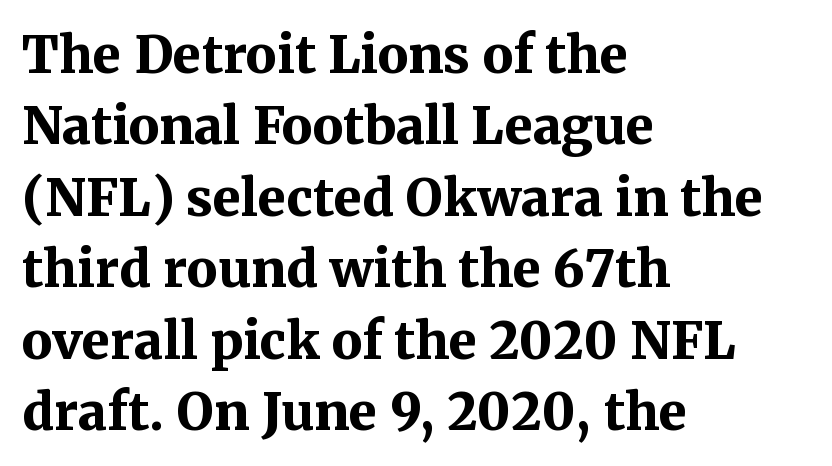
{"serif": "yes", "italic": "no", "bold": "yes", "weight": "bold", "width": "normal", "stroke_contrast": "medium", "x_height": "medium", "monospaced": "no", "underline": "no", "align": "left", "line_spacing": "normal", "line_spacing_ratio": 1.4, "letter_spacing": "normal", "letter_spacing_em": 0.0, "glyph_px": 51}
